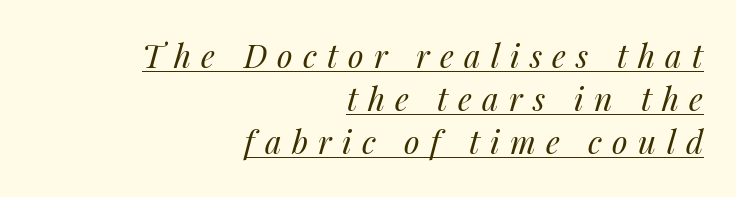
The image shows 32 px regular-weight type, italic (leaning right); set right-aligned, normal line spacing (1.35x), unusually wide letter spacing (+0.32 em), underlined; medium stroke contrast and a medium x-height.
